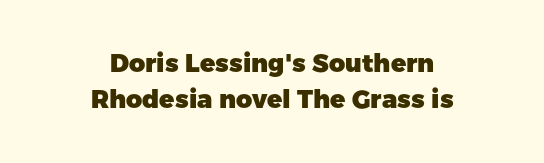
The lines in this sample share a center point and differ in where they start and stop. How are the letters spaced? Ordinarily, with no added tracking. The lines sit at an ordinary, default distance from one another. As a designer I'd log this as weight 700, bold. Lines of text with bare space underneath.
